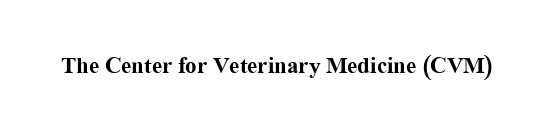
The image shows 23 px bold type, upright; set normal letter spacing, not underlined.
